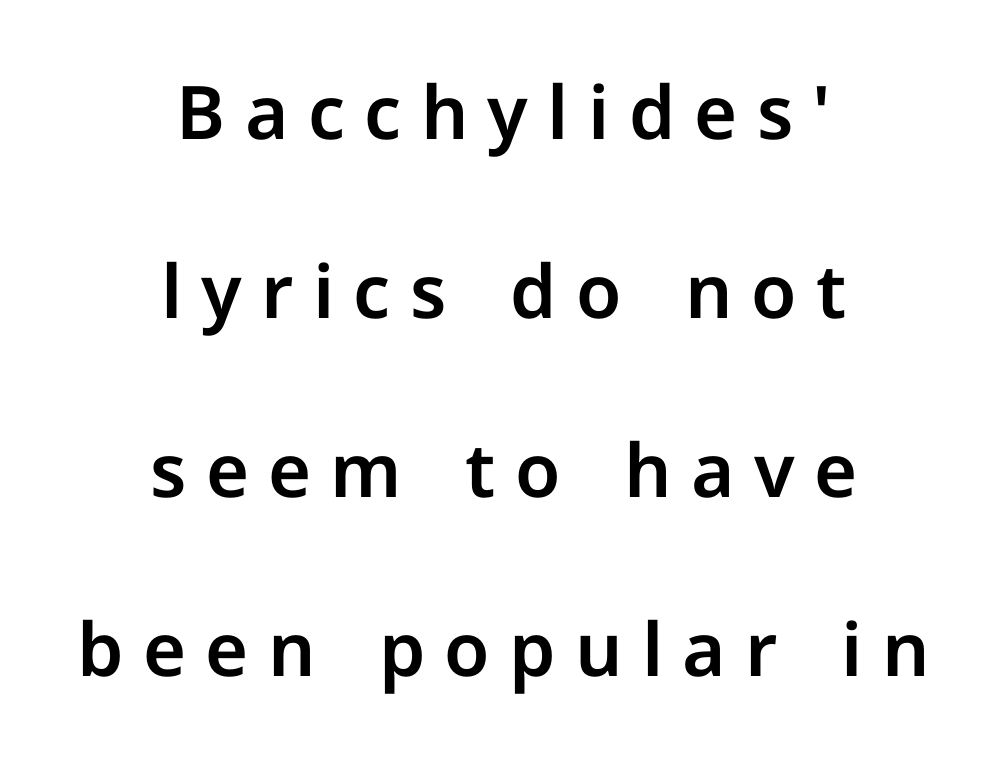
The image shows 74 px sans-serif type, upright; set centered, loose line spacing (2.42x), unusually wide letter spacing (+0.26 em), not underlined; low stroke contrast and a medium x-height.
